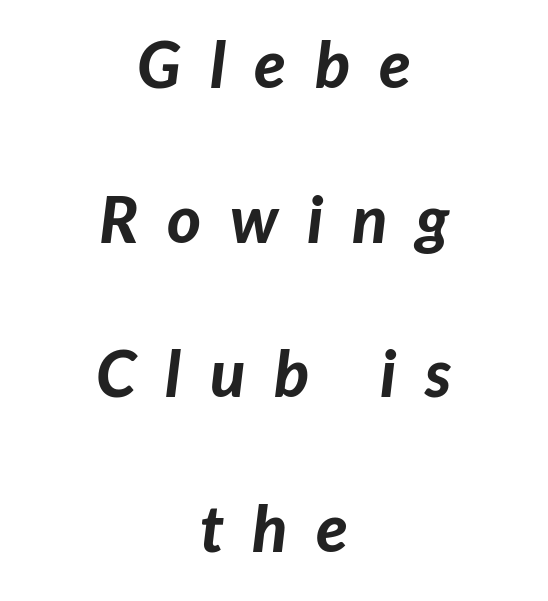
Characters follow at a spacing far wider than the type designer built in. The gap between lines stays unmarked. A typesetter would call this leading open, well beyond the default. The rendering positions every line midway between the sides. Strong, thick strokes mark this as bold type. Slant detected: the letters are inclined.
